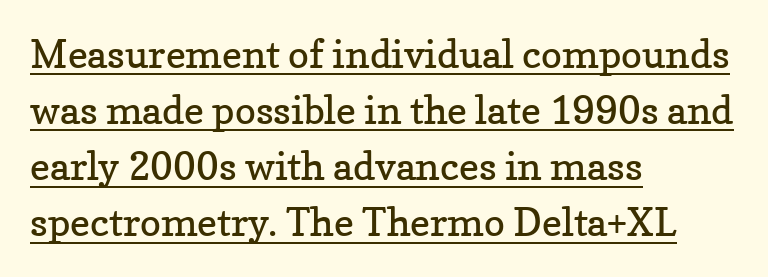
Whoever set this chose a conventional vertical rhythm. Posture: vertical. Does extra space separate the letters? No, they use regular spacing. Horizontal alignment here is leftward, the default for most running prose. Emphasis is given by a line drawn under the lettering. A typesetter would label this face a serif.
